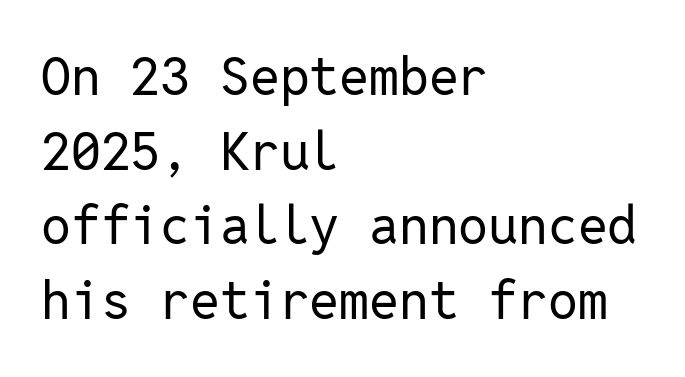
The image shows 53 px regular-weight sans-serif type, upright, monospaced; set left-aligned, normal line spacing (1.41x), normal letter spacing, not underlined; low stroke contrast and a medium x-height.
